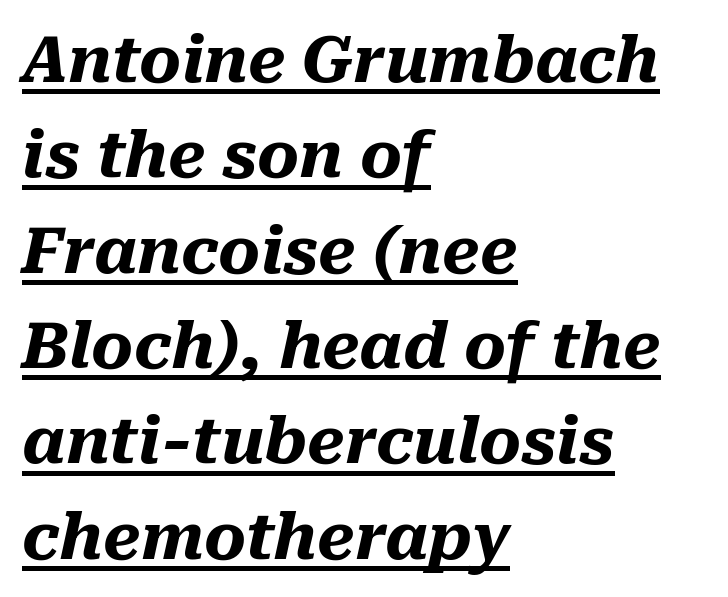
Q: Is the text bold? A: Yes.
Q: Is the text italic (slanted)? A: Yes, it leans right by about 10 degrees.
Q: Is the text underlined? A: Yes.
Q: How is the paragraph aligned? A: Left-aligned.
Q: Is the spacing between letters normal or unusually wide? A: Normal.
Q: Is the spacing between lines tight, normal or loose? A: Normal.
Q: Width (condensed, normal, or wide)? A: Normal.
Q: Stroke contrast? A: Medium.
Q: x-height? A: Medium.
Q: Monospaced? A: No.
